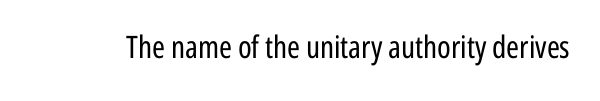
The image shows 31 px regular-weight, condensed sans-serif type, upright; set normal letter spacing, not underlined; low stroke contrast and a medium x-height.
